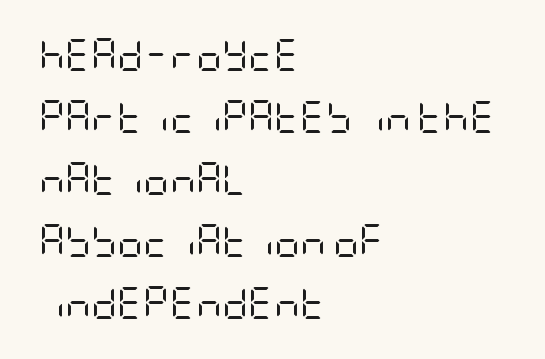
Q: Is the text bold? A: No.
Q: Is the text italic (slanted)? A: No, it is upright.
Q: Is the typeface a serif or a sans-serif typeface? A: Sans-serif.
Q: Is the text underlined? A: No.
Q: How is the paragraph aligned? A: Left-aligned.
Q: Is the spacing between letters normal or unusually wide? A: Normal.
Q: Is the spacing between lines tight, normal or loose? A: Loose.
Q: Width (condensed, normal, or wide)? A: Condensed.
Q: Stroke contrast? A: Low.
Q: x-height? A: Large.
